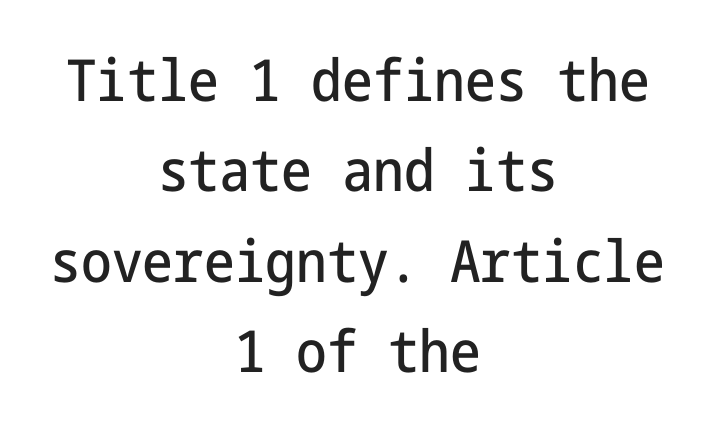
The image shows 58 px condensed sans-serif type, upright; set centered, normal line spacing (1.56x), normal letter spacing, not underlined; low stroke contrast and a medium x-height.
